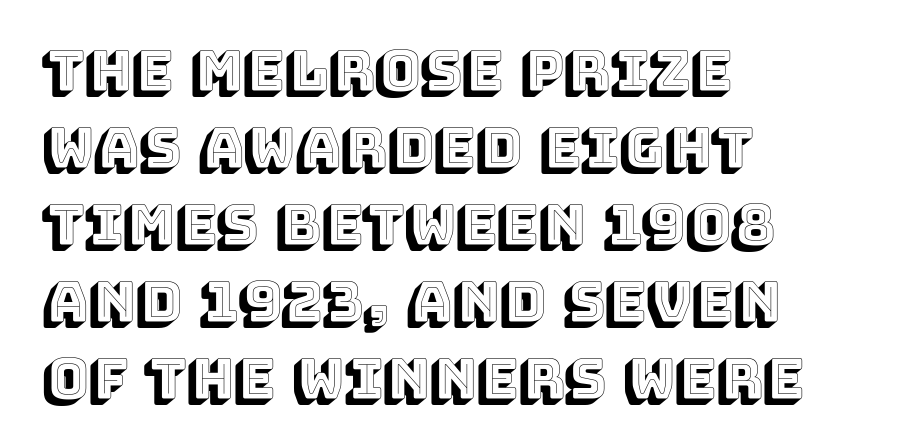
Descender tails drop into unmarked territory. Is there much room between lines? A standard amount, neither cramped nor airy. The ragged edge is on the right, which tells us the setting is flush left. Caption: standard tracking, unaltered.
